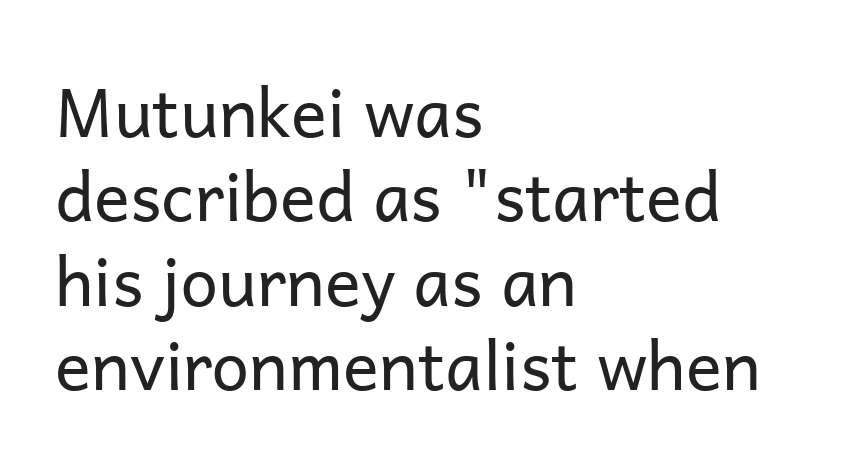
The image shows 67 px regular-weight sans-serif type, upright; set left-aligned, normal line spacing (1.26x), normal letter spacing, not underlined; low stroke contrast and a medium x-height.
